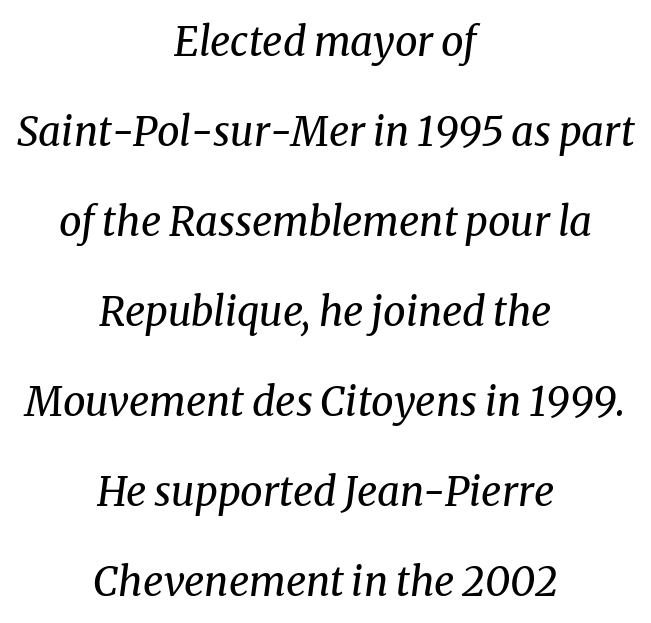
{"serif": "yes", "italic": "yes", "lean": "right", "slant_degrees": 8, "bold": "no", "weight": "regular", "width": "normal", "stroke_contrast": "medium", "x_height": "medium", "monospaced": "no", "underline": "no", "align": "center", "line_spacing": "loose", "line_spacing_ratio": 2.25, "letter_spacing": "normal", "letter_spacing_em": 0.0, "glyph_px": 40}
